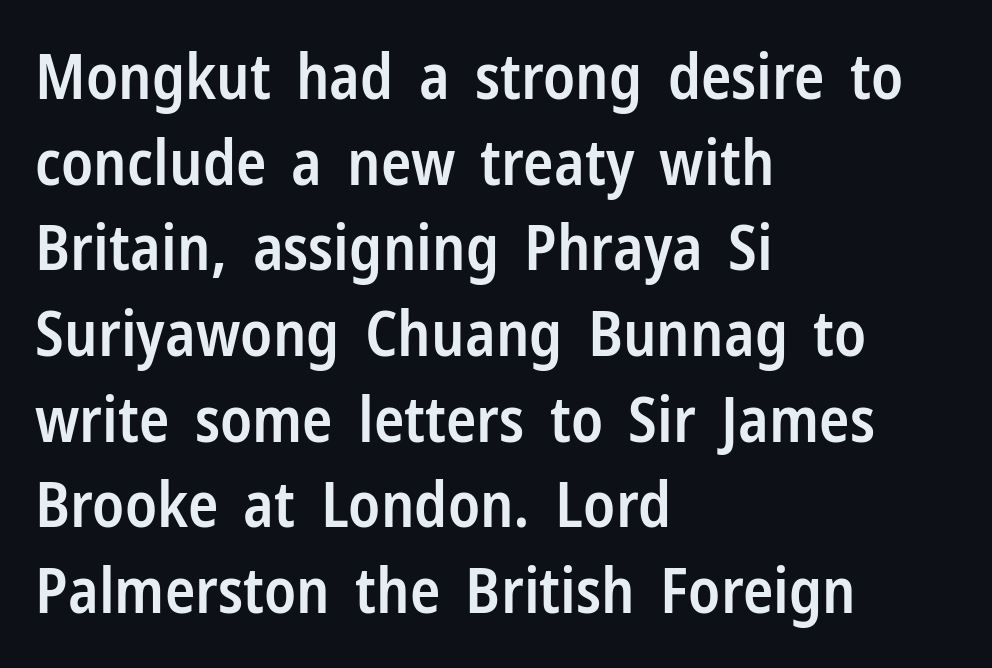
Q: Is the text bold? A: Semi-bold.
Q: Is the text italic (slanted)? A: No, it is upright.
Q: Is the typeface a serif or a sans-serif typeface? A: Sans-serif.
Q: Is the text underlined? A: No.
Q: How is the paragraph aligned? A: Left-aligned.
Q: Is the spacing between letters normal or unusually wide? A: Normal.
Q: Is the spacing between lines tight, normal or loose? A: Normal.
Q: Width (condensed, normal, or wide)? A: Condensed.
Q: Stroke contrast? A: Low.
Q: x-height? A: Medium.
Q: Monospaced? A: No.
